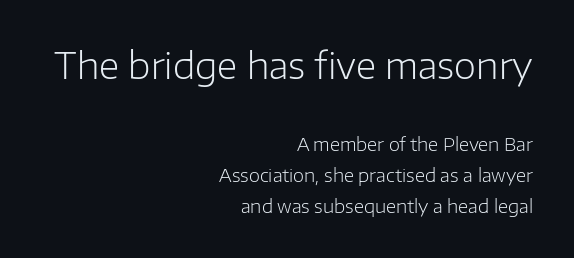
{"serif": "no", "italic": "no", "bold": "no", "weight": "light", "width": "normal", "stroke_contrast": "low", "x_height": "medium", "monospaced": "no", "underline": "no", "align": "right", "line_spacing_ratio": 1.72, "letter_spacing": "normal", "letter_spacing_em": 0.0, "larger_block": "first", "size_ratio": 2.0, "glyph_px": 36}
